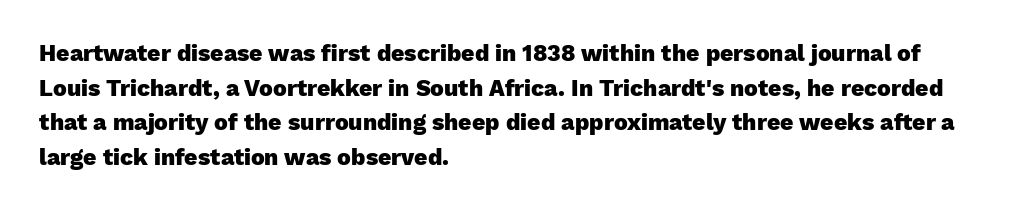
Every stem runs plumb, perpendicular to the baseline. The typesetting leans heavy: a genuine bold. Anything drawn beneath the words? Only blank space. The paragraph shown leans on its left margin. In terms of letterspacing, this is plain default setting. The space between consecutive lines is moderate.
